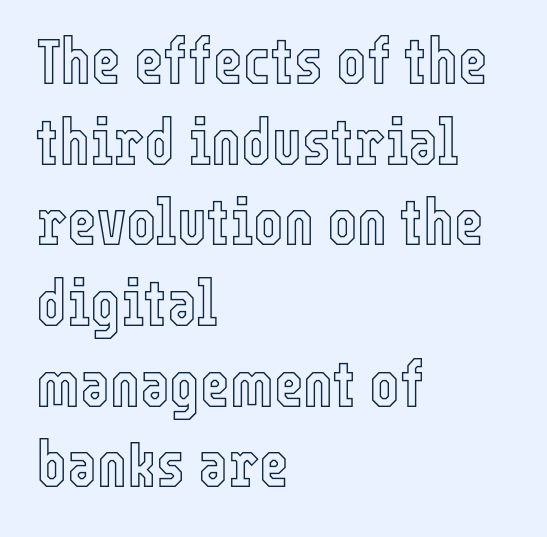
Q: Is the text italic (slanted)? A: No, it is upright.
Q: Is the text underlined? A: No.
Q: How is the paragraph aligned? A: Left-aligned.
Q: Is the spacing between letters normal or unusually wide? A: Normal.
Q: Is the spacing between lines tight, normal or loose? A: Normal.
Q: Width (condensed, normal, or wide)? A: Condensed.
Q: x-height? A: Medium.
Q: Monospaced? A: No.
